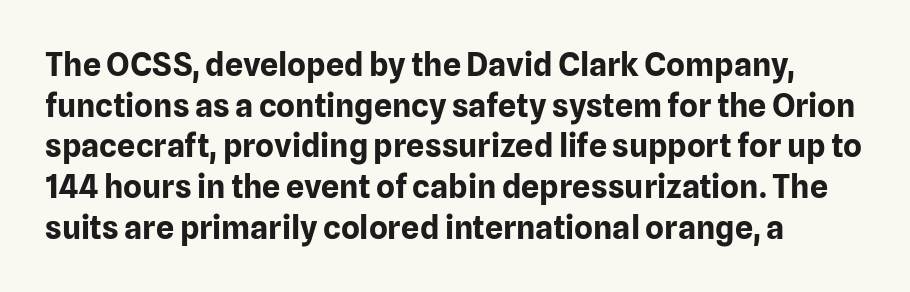
The face used here is a sans, in the tradition of grotesques and geometrics. The leading is moderate, giving the passage an even texture. Words appear dense and cohesive because spacing is normal. Designer's note — italics off, roman on.
